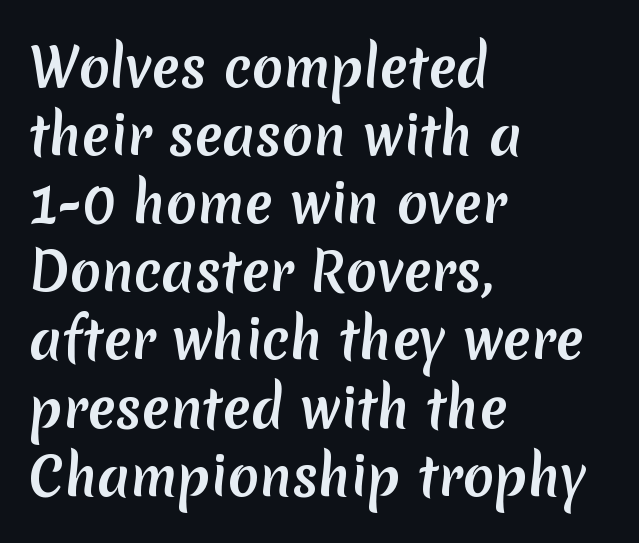
{"serif": "no", "bold": "yes", "weight": "semibold", "width": "normal", "stroke_contrast": "low", "x_height": "medium", "monospaced": "no", "underline": "no", "align": "left", "line_spacing": "normal", "line_spacing_ratio": 1.31, "letter_spacing": "normal", "letter_spacing_em": 0.0, "glyph_px": 52}
